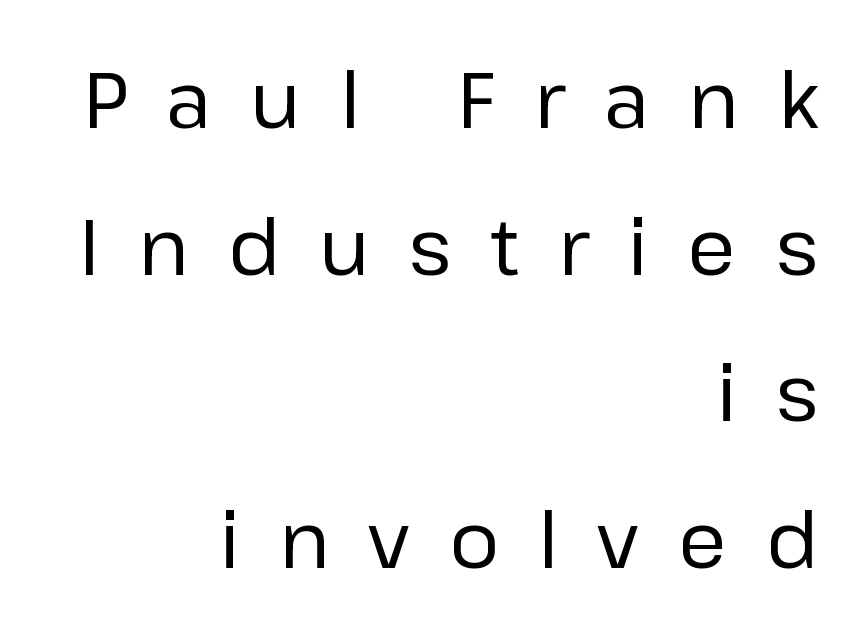
Q: Is the text bold? A: No.
Q: Is the text italic (slanted)? A: No, it is upright.
Q: Is the typeface a serif or a sans-serif typeface? A: Sans-serif.
Q: Is the text underlined? A: No.
Q: How is the paragraph aligned? A: Right-aligned.
Q: Is the spacing between letters normal or unusually wide? A: Unusually wide.
Q: Width (condensed, normal, or wide)? A: Normal.
Q: Stroke contrast? A: Low.
Q: x-height? A: Medium.
Q: Monospaced? A: No.
